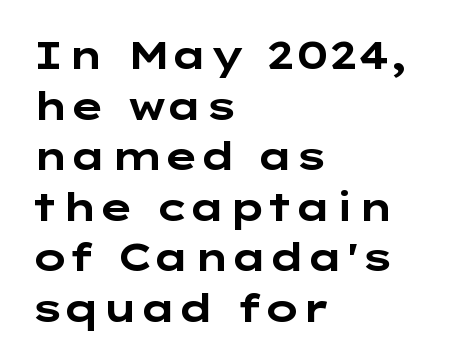
Q: Is the text bold? A: Yes.
Q: Is the text italic (slanted)? A: No, it is upright.
Q: Is the typeface a serif or a sans-serif typeface? A: Sans-serif.
Q: Is the text underlined? A: No.
Q: How is the paragraph aligned? A: Left-aligned.
Q: Is the spacing between letters normal or unusually wide? A: Normal.
Q: Is the spacing between lines tight, normal or loose? A: Normal.
Q: Width (condensed, normal, or wide)? A: Wide.
Q: Stroke contrast? A: Low.
Q: x-height? A: Medium.
